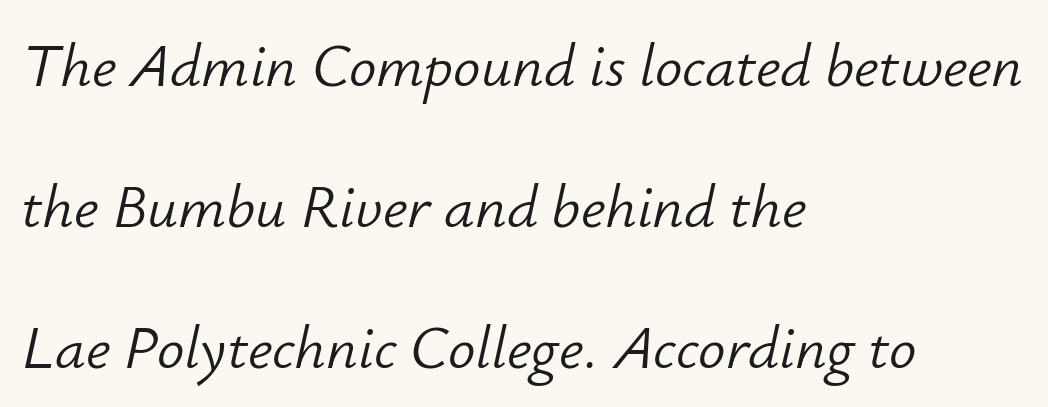
{"italic": "yes", "lean": "right", "slant_degrees": 12, "bold": "no", "weight": "light", "width": "normal", "stroke_contrast": "low", "x_height": "small", "monospaced": "no", "underline": "no", "align": "left", "line_spacing": "loose", "line_spacing_ratio": 2.31, "letter_spacing": "normal", "letter_spacing_em": 0.0, "glyph_px": 61}
